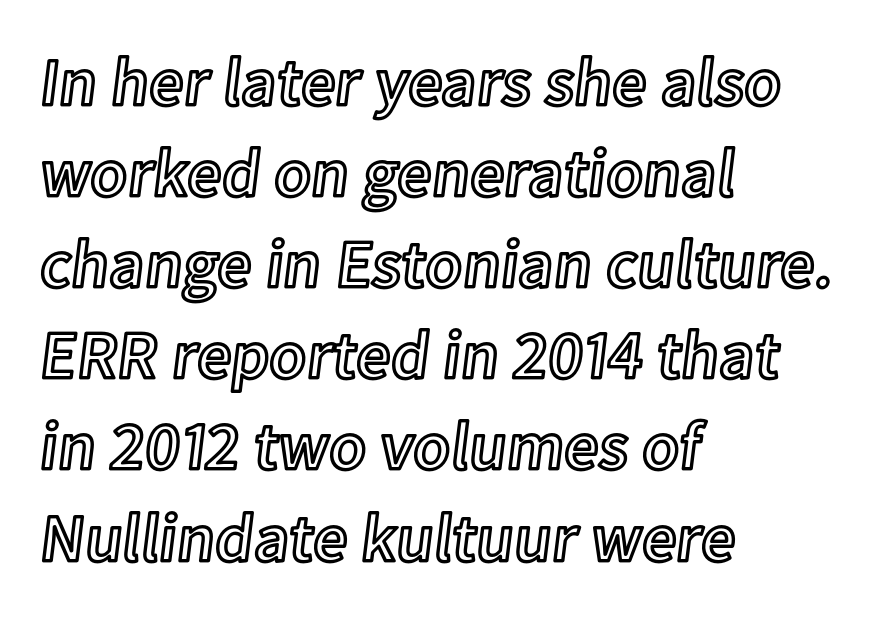
The setting favours the left margin, as ordinary paragraphs usually do. Interline gaps are of average width in this sample. The zone under the glyphs is completely vacant.
